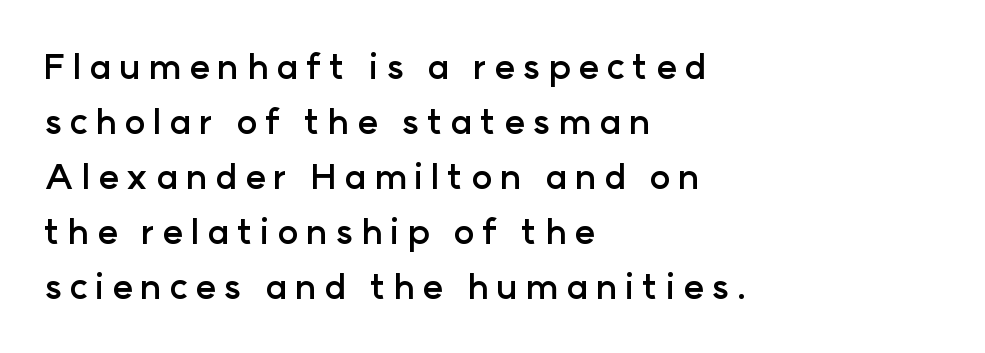
Rule under the text: the space is simply empty. All the whitespace from short lines collects on the right. Do the characters align in a grid? No, the font is proportional. The tracking reads as deliberately expanded to a designer's eye. Weight check: bold — yes, fully.
